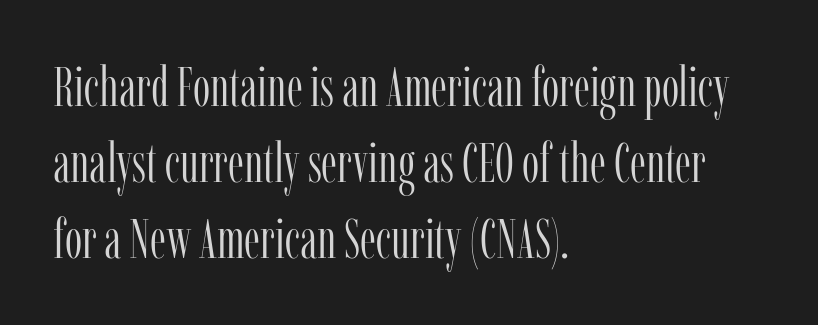
The image shows 55 px light, condensed serif type, upright; set left-aligned, normal line spacing (1.38x), normal letter spacing, not underlined; low stroke contrast and a medium x-height.
